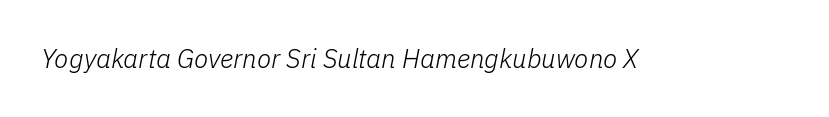
This sample uses plain, unmodified letter spacing. No letter is thick-stroked: the sample isn't bold. The axis of the letterforms is tilted away from vertical. A bare baseline throughout the passage.
